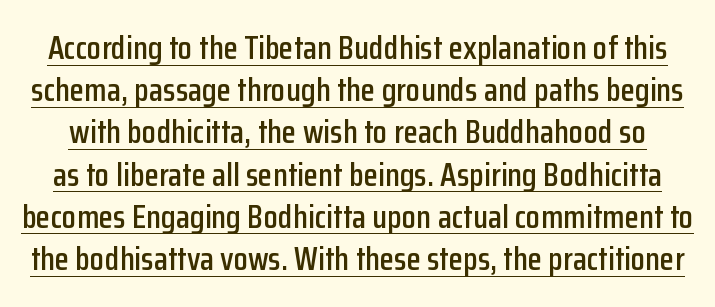
{"serif": "no", "italic": "no", "width": "condensed", "stroke_contrast": "low", "x_height": "medium", "monospaced": "no", "underline": "yes", "line_spacing": "normal", "line_spacing_ratio": 1.28, "letter_spacing": "normal", "letter_spacing_em": 0.0, "glyph_px": 33}
